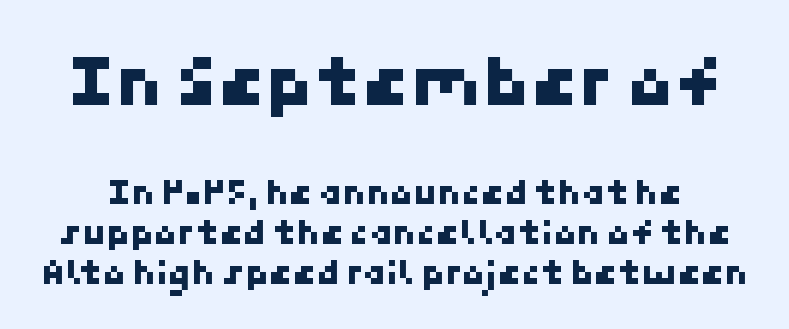
{"serif": "no", "width": "normal", "stroke_contrast": "low", "x_height": "medium", "underline": "no", "line_spacing": "tight", "line_spacing_ratio": 1.05, "letter_spacing": "normal", "letter_spacing_em": 0.0, "larger_block": "first", "size_ratio": 2.03, "glyph_px": 77}
